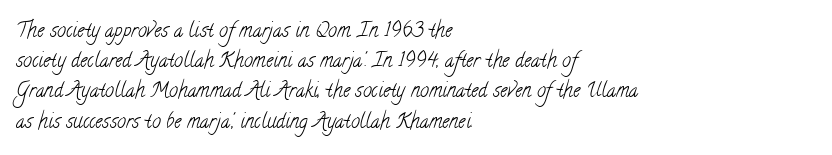
{"bold": "no", "underline": "no", "align": "left", "line_spacing": "normal", "line_spacing_ratio": 1.51, "letter_spacing": "normal", "letter_spacing_em": 0.0, "glyph_px": 20}
